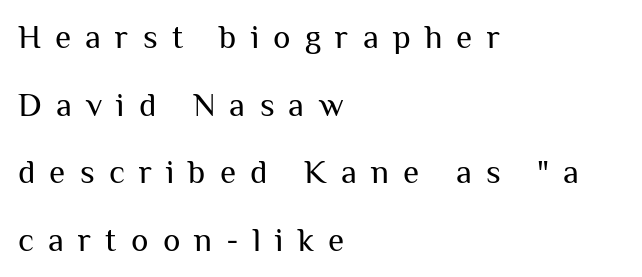
The image shows 33 px regular-weight sans-serif type, upright; set left-aligned, loose line spacing (2.05x), unusually wide letter spacing (+0.43 em), not underlined; medium stroke contrast and a medium x-height.
